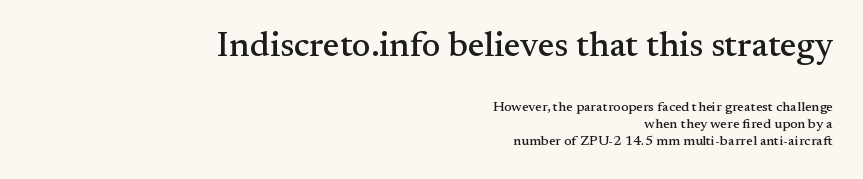
Q: Is the text italic (slanted)? A: No, it is upright.
Q: Is the typeface a serif or a sans-serif typeface? A: Serif.
Q: Is the text underlined? A: No.
Q: How is the paragraph aligned? A: Right-aligned.
Q: Is the spacing between letters normal or unusually wide? A: Normal.
Q: Which block of text is set in a larger size, the first (top) or the second (bottom)? A: The first (top) one.
Q: Width (condensed, normal, or wide)? A: Normal.
Q: Stroke contrast? A: Medium.
Q: x-height? A: Small.
Q: Monospaced? A: No.
